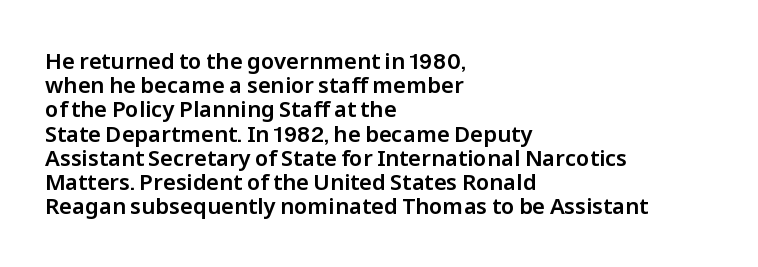
The image shows 22 px text type, upright; set left-aligned, tight line spacing (1.1x), normal letter spacing, not underlined.
